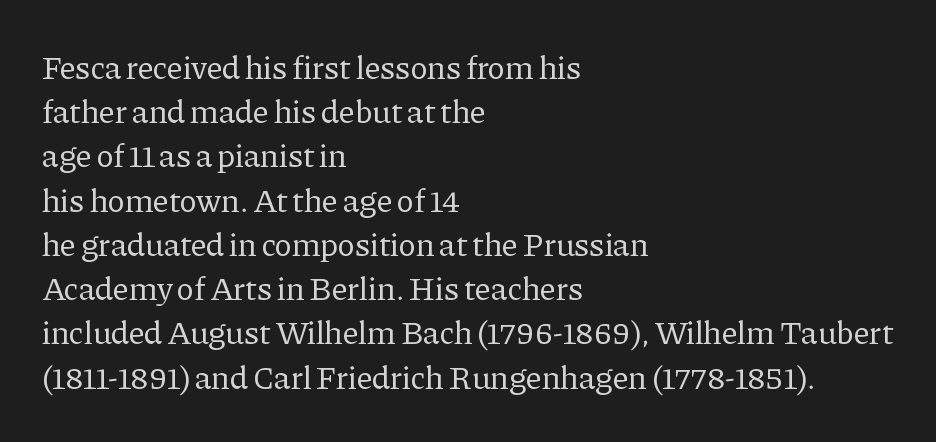
The image shows 33 px regular-weight serif type, upright; set left-aligned, normal line spacing (1.34x), normal letter spacing, not underlined; low stroke contrast and a medium x-height.
